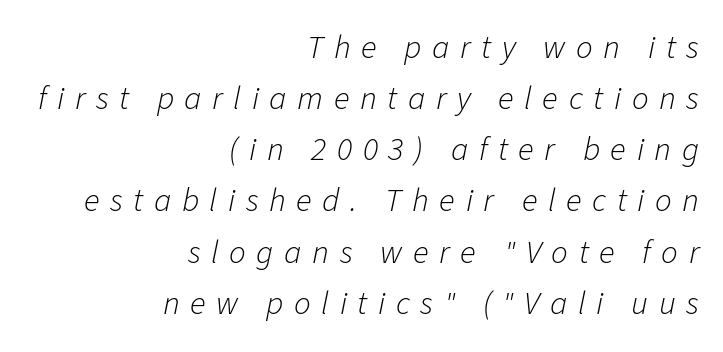
Varying glyph widths throughout — classic text-font behaviour. Descenders hang freely into open space. Vertically, the passage feels balanced, rows spaced as you'd expect. How are the letters spaced? Widely, with obvious added tracking. Where is the straight margin? On the right. Looking at the ascenders, they clearly lean.
